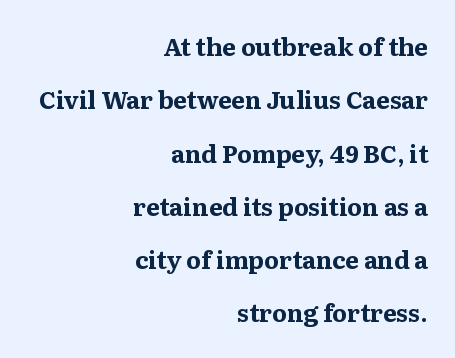
The image shows 24 px bold type, upright; set right-aligned, loose line spacing (2.22x), normal letter spacing, not underlined.
